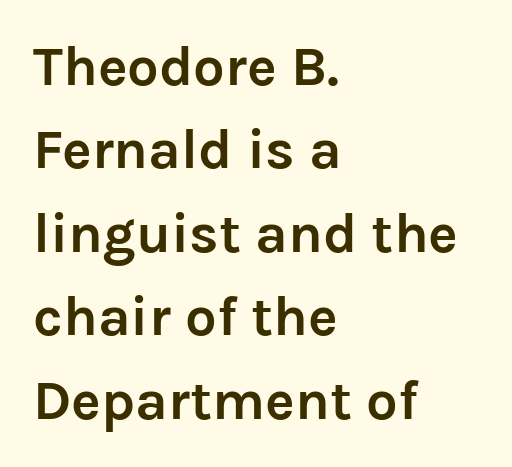
Plenty of ink on the page — the face is bold. The rendering keeps characters at their native spacing. The space beneath each line is pristine and unruled. Each letter keeps its own natural width here, so spacing adapts to shape. Evenly set lines give the paragraph a standard silhouette. The lines are quadded left.
